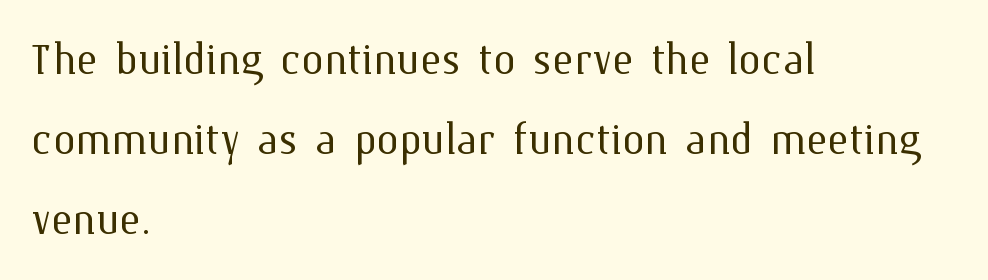
{"italic": "no", "bold": "no", "weight": "light", "width": "normal", "stroke_contrast": "medium", "x_height": "medium", "monospaced": "no", "underline": "no", "align": "left", "line_spacing": "normal", "line_spacing_ratio": 1.4, "letter_spacing": "normal", "letter_spacing_em": 0.0, "glyph_px": 57}
